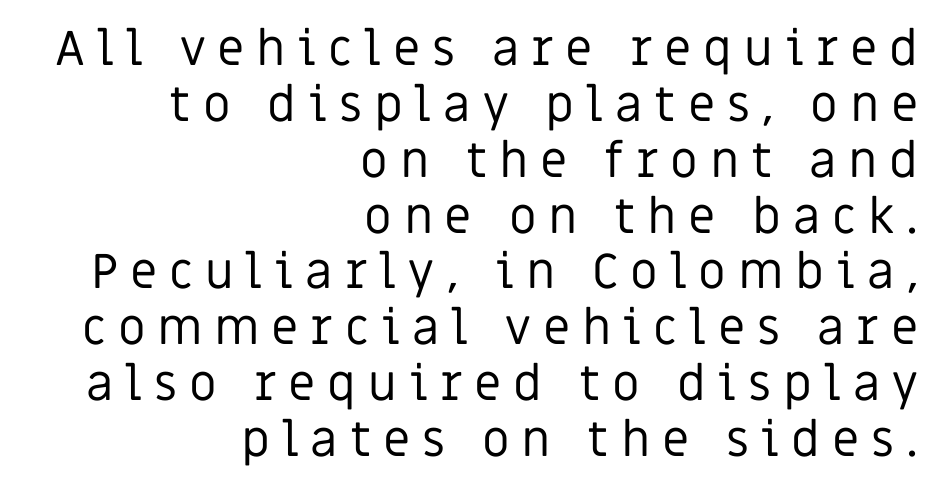
{"serif": "no", "italic": "no", "bold": "no", "weight": "regular", "width": "normal", "stroke_contrast": "low", "x_height": "large", "monospaced": "no", "underline": "no", "align": "right", "line_spacing": "tight", "line_spacing_ratio": 1.14, "letter_spacing": "wide", "letter_spacing_em": 0.24, "glyph_px": 49}
